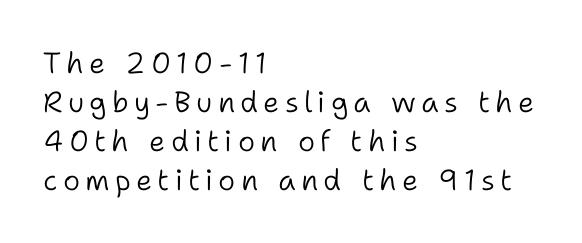
{"serif": "no", "italic": "no", "bold": "no", "weight": "light", "width": "normal", "stroke_contrast": "low", "x_height": "medium", "monospaced": "no", "underline": "no", "align": "left", "line_spacing": "normal", "line_spacing_ratio": 1.34, "glyph_px": 29}
